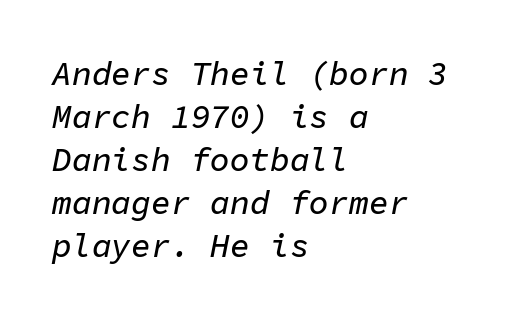
Q: Is the text italic (slanted)? A: Yes, it leans right by about 11 degrees.
Q: Is the text underlined? A: No.
Q: How is the paragraph aligned? A: Left-aligned.
Q: Is the spacing between letters normal or unusually wide? A: Normal.
Q: Is the spacing between lines tight, normal or loose? A: Normal.
Q: Width (condensed, normal, or wide)? A: Normal.
Q: Stroke contrast? A: Low.
Q: x-height? A: Medium.
Q: Monospaced? A: Yes.
